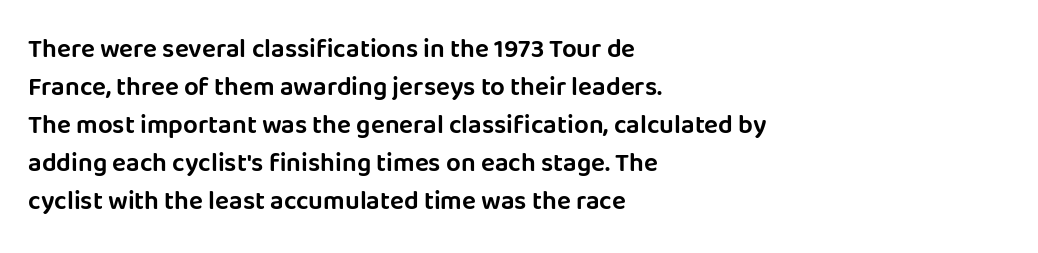
{"italic": "no", "underline": "no", "align": "left", "line_spacing": "normal", "line_spacing_ratio": 1.46, "letter_spacing": "normal", "letter_spacing_em": 0.0, "glyph_px": 26}
